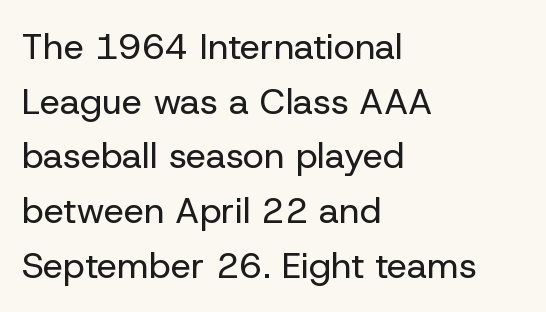
These lines were composed using upright roman letters. The lines are quadded left. Letterform terminals end flat and unadorned throughout the passage. The face used here is proportionally spaced, like ordinary book or web type. Each row of text sits above clean, open space. Heft: none added — not bold.
